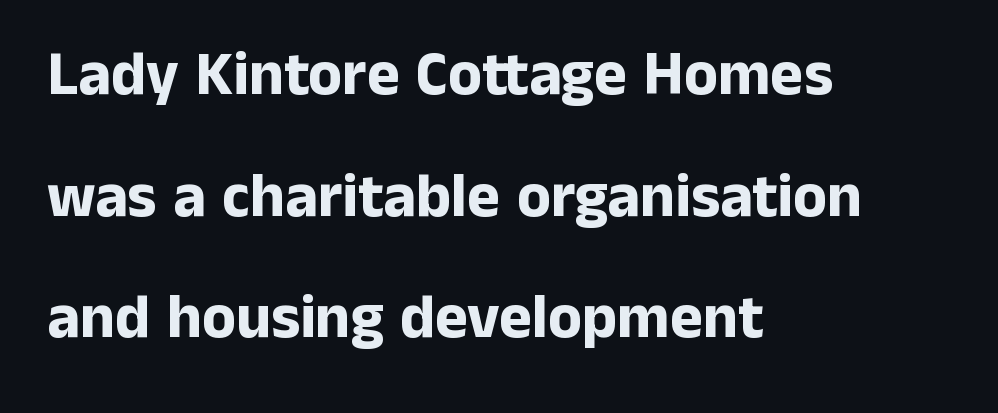
I'd call this a sans setting — the letters go barefoot. A typesetter would call this zero additional tracking. Any mark beneath the type? The region is blank. Does the lettering tilt? It doesn't — this is upright.
